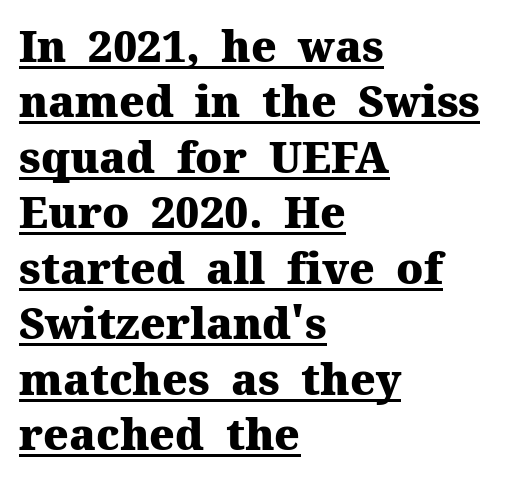
Whoever set this chose a conventional vertical rhythm. This is serif lettering, the kind often seen in printed books. The letters advance in unequal steps, a hallmark of proportional type. Every word sits above its own underline. The rendering anchors every line to the left-hand side.
